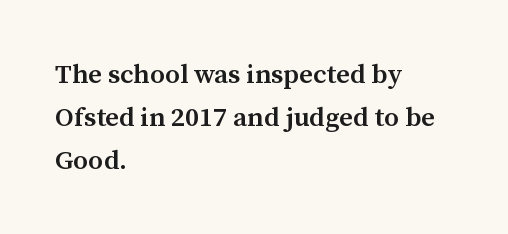
The image shows 27 px text type, upright; set left-aligned, normal line spacing (1.59x), normal letter spacing, not underlined.
